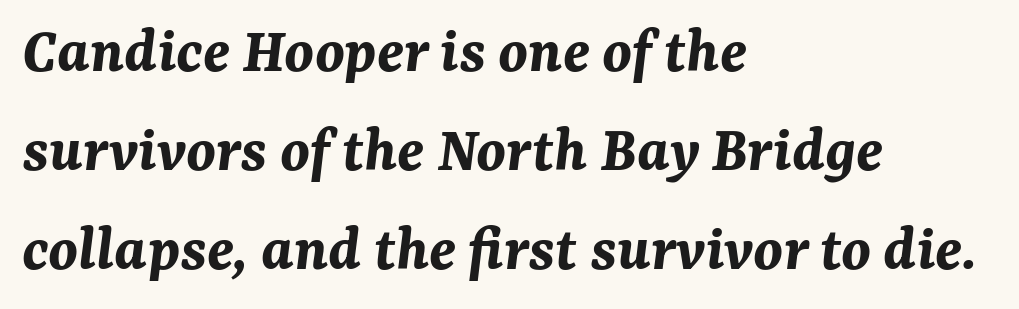
The image shows 66 px bold type, italic (leaning right); set left-aligned, normal line spacing (1.5x), normal letter spacing, not underlined; medium stroke contrast and a medium x-height.
